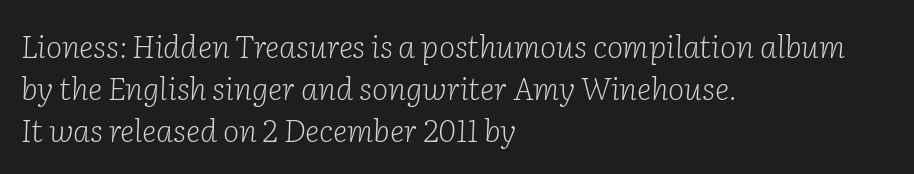
Q: Is the text bold? A: No.
Q: Is the text italic (slanted)? A: Yes, it leans right by about 2 degrees.
Q: Is the typeface a serif or a sans-serif typeface? A: Serif.
Q: Is the text underlined? A: No.
Q: How is the paragraph aligned? A: Left-aligned.
Q: Is the spacing between letters normal or unusually wide? A: Normal.
Q: Is the spacing between lines tight, normal or loose? A: Normal.
Q: Width (condensed, normal, or wide)? A: Normal.
Q: Stroke contrast? A: Low.
Q: x-height? A: Medium.
Q: Monospaced? A: No.
